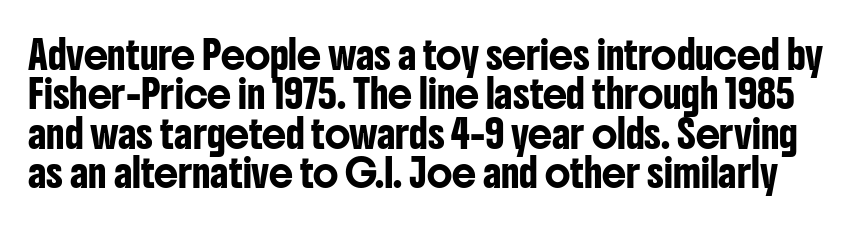
The image shows 27 px text type, upright; set normal line spacing (1.46x), normal letter spacing, not underlined.
